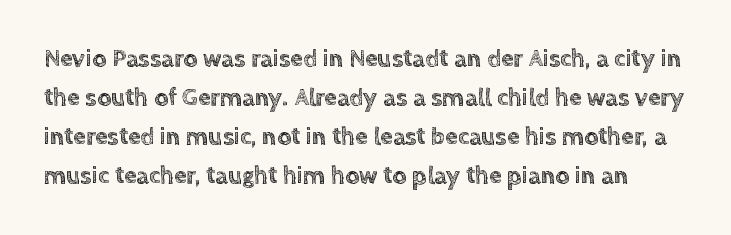
Q: Is the text italic (slanted)? A: No, it is upright.
Q: Is the text underlined? A: No.
Q: Is the spacing between letters normal or unusually wide? A: Normal.
Q: Is the spacing between lines tight, normal or loose? A: Normal.
